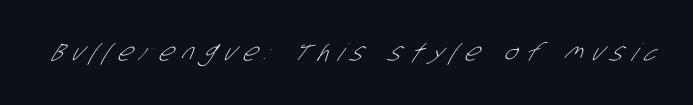
Q: Is the text bold? A: No.
Q: Is the text underlined? A: No.
Q: Is the spacing between letters normal or unusually wide? A: Unusually wide.
